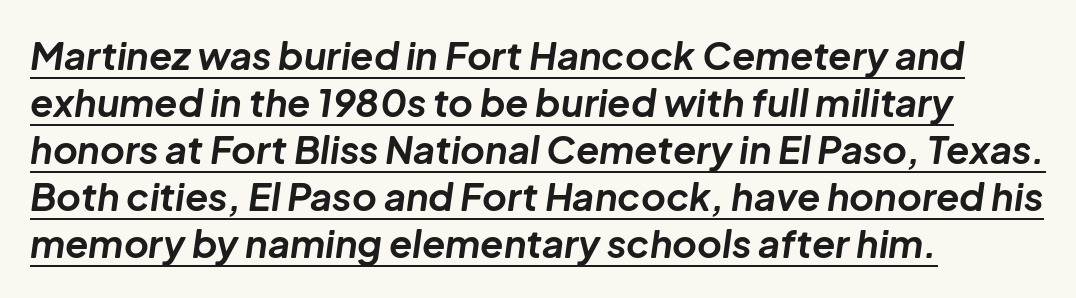
{"italic": "yes", "lean": "right", "slant_degrees": 8, "bold": "yes", "weight": "bold", "width": "normal", "stroke_contrast": "low", "x_height": "medium", "monospaced": "no", "underline": "yes", "align": "left", "line_spacing_ratio": 1.24, "letter_spacing": "normal", "letter_spacing_em": 0.0, "glyph_px": 38}
